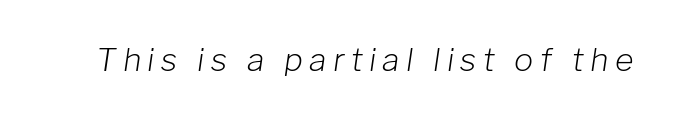
Q: Is the text bold? A: No.
Q: Is the text italic (slanted)? A: Yes, it leans right by about 8 degrees.
Q: Is the text underlined? A: No.
Q: Is the spacing between letters normal or unusually wide? A: Unusually wide.
Q: Width (condensed, normal, or wide)? A: Normal.
Q: Stroke contrast? A: Low.
Q: x-height? A: Medium.
Q: Monospaced? A: No.
